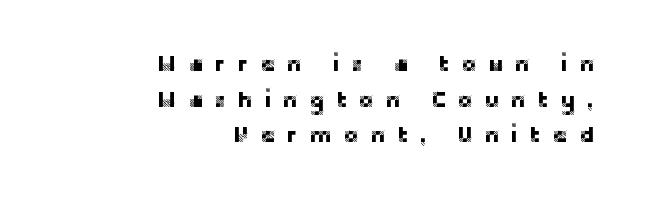
The image shows 23 px text type, upright; set right-aligned, normal line spacing (1.55x), unusually wide letter spacing (+0.49 em), not underlined.
